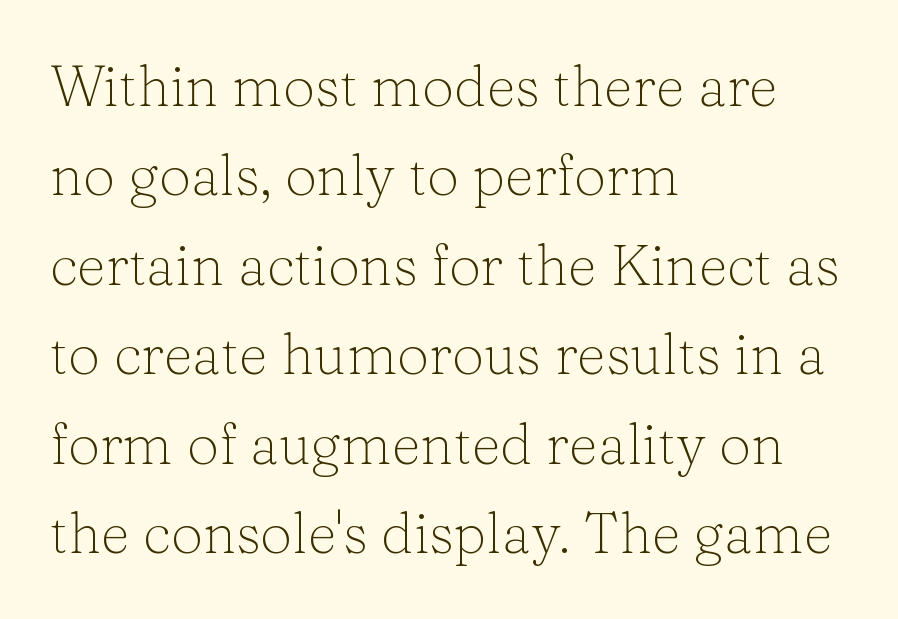
The image shows 57 px light serif type, upright; set left-aligned, normal line spacing (1.57x), normal letter spacing, not underlined; low stroke contrast and a medium x-height.
